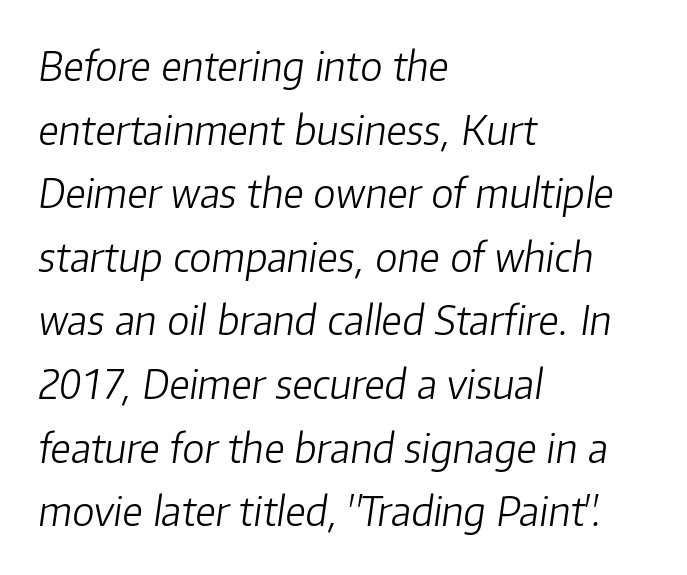
Each word holds together tightly as a unit, with standard inter-letter gaps. You can tell it's italic because the verticals aren't actually vertical. If you drew a ruler down the left edge, every line would touch it. The line-height multiplier appears to be the usual default.
